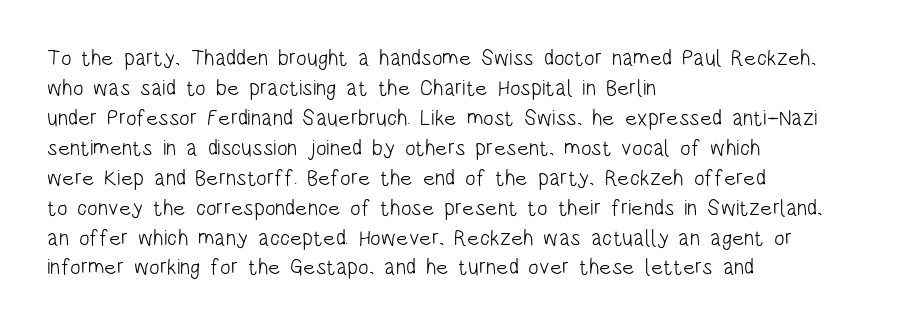
Q: Is the text bold? A: No.
Q: Is the text italic (slanted)? A: No, it is upright.
Q: Is the text underlined? A: No.
Q: How is the paragraph aligned? A: Left-aligned.
Q: Is the spacing between letters normal or unusually wide? A: Normal.
Q: Is the spacing between lines tight, normal or loose? A: Normal.
